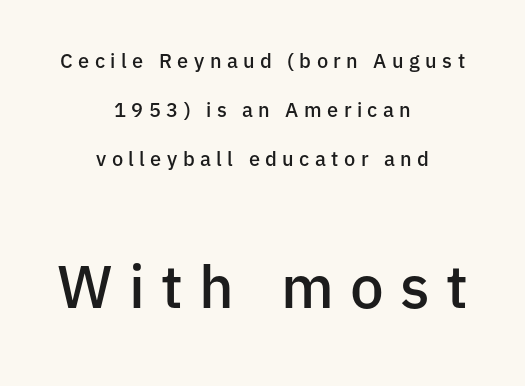
The image shows 60 px semibold sans-serif type, upright; set centered, loose line spacing (2.46x), unusually wide letter spacing (+0.27 em), not underlined; the second (bottom) block is 3.0x larger; low stroke contrast and a medium x-height.
